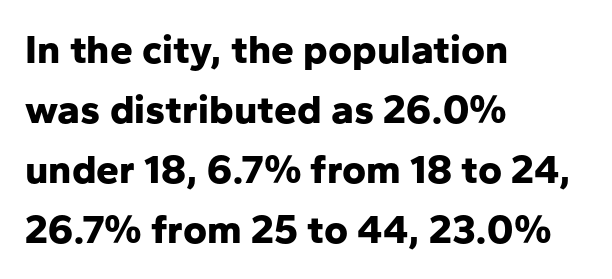
The image shows 41 px bold sans-serif type, upright; set left-aligned, normal line spacing (1.46x), normal letter spacing, not underlined; low stroke contrast and a medium x-height.
